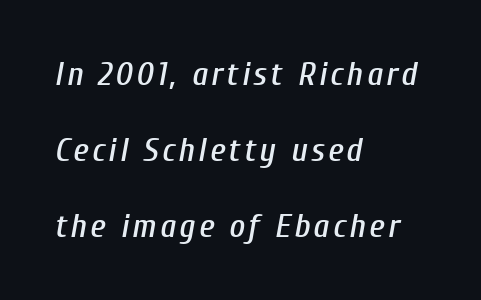
The image shows 34 px condensed type, italic (leaning right); set left-aligned, loose line spacing (2.23x), not underlined; low stroke contrast and a medium x-height.
